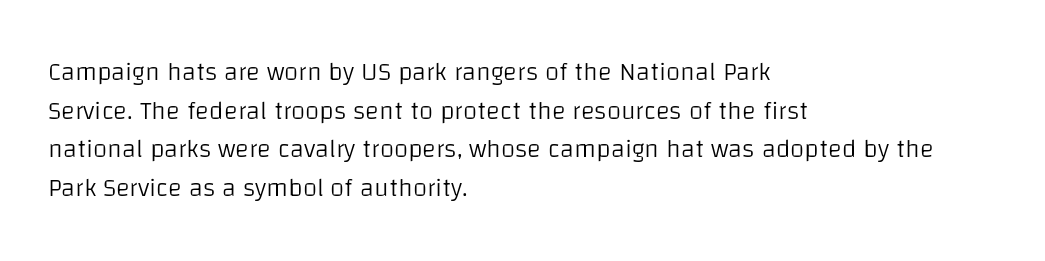
Posture: vertical. The weight tops out at a normal text grade. Words appear dense and cohesive because spacing is normal. If you drew a ruler down the left edge, every line would touch it. Line spacing here is normal. Underline: absent.
